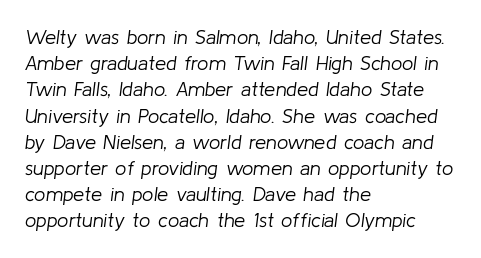
The image shows 20 px text type, italic (leaning right); set left-aligned, normal line spacing (1.31x), normal letter spacing, not underlined.
